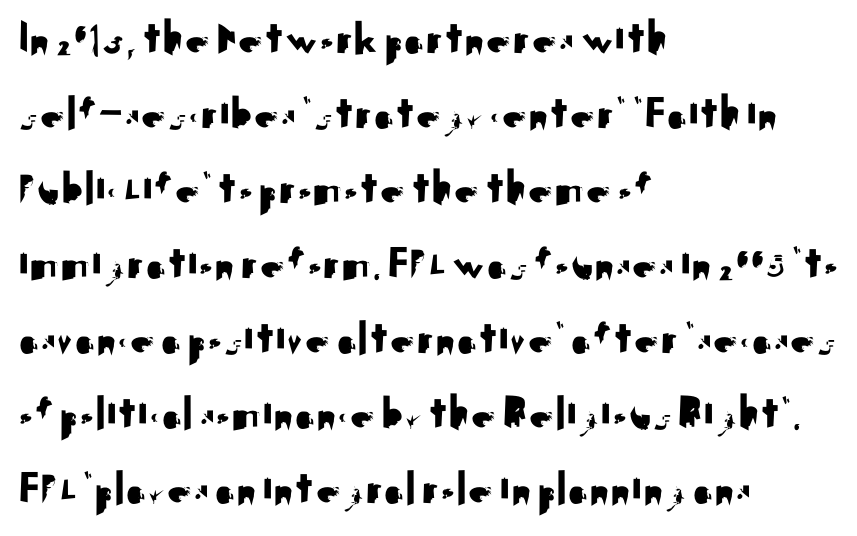
Between one letter and the next there's only the usual sliver of space. Only glyphs here, with clear space below each row. Notice how the stems are strictly vertical — no italics here. Line beginnings align vertically; line endings do not.
